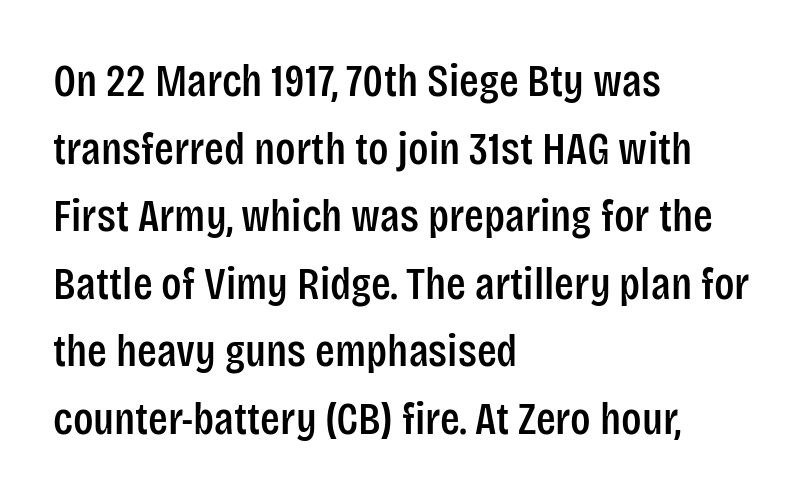
In terms of posture, this sample is upright. These lines are rendered in a variable-pitch font. Does the copy run flush right? No — it runs flush left. The glyphs in this specimen are sans serif. Quick note: underline off.
